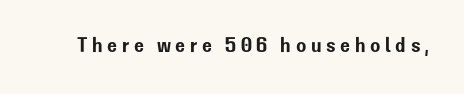
Q: Is the text italic (slanted)? A: No, it is upright.
Q: Is the text underlined? A: No.
Q: Is the spacing between letters normal or unusually wide? A: Unusually wide.
